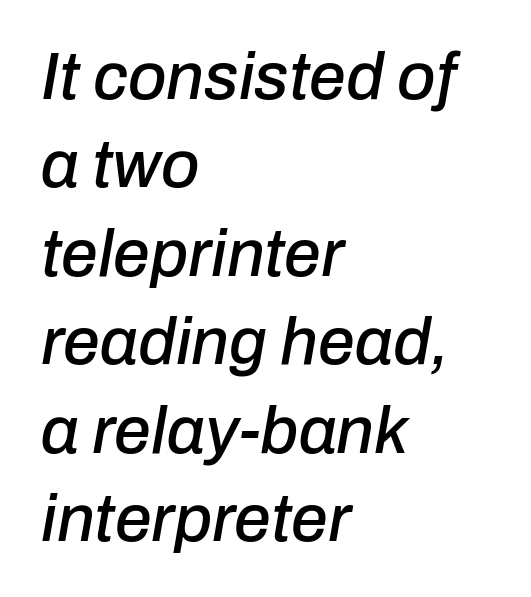
Q: Is the text italic (slanted)? A: Yes, it leans right by about 10 degrees.
Q: Is the text underlined? A: No.
Q: How is the paragraph aligned? A: Left-aligned.
Q: Is the spacing between letters normal or unusually wide? A: Normal.
Q: Is the spacing between lines tight, normal or loose? A: Normal.
Q: Width (condensed, normal, or wide)? A: Normal.
Q: Stroke contrast? A: Low.
Q: x-height? A: Medium.
Q: Monospaced? A: No.
